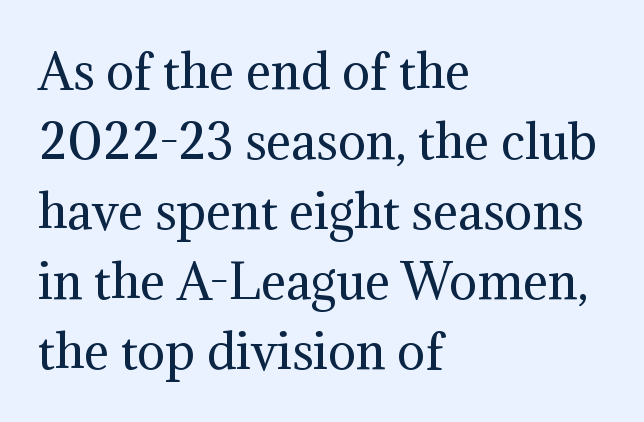
The image shows 47 px regular-weight serif type, upright; set left-aligned, normal line spacing (1.49x), normal letter spacing, not underlined; medium stroke contrast and a medium x-height.
